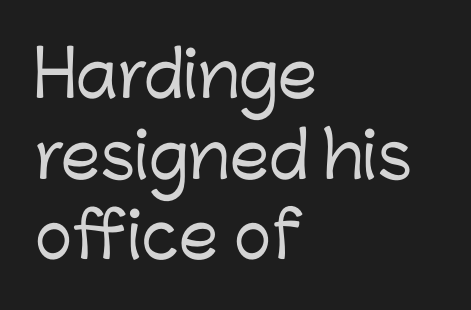
{"serif": "no", "italic": "no", "width": "normal", "stroke_contrast": "low", "x_height": "medium", "monospaced": "no", "underline": "no", "align": "left", "line_spacing": "normal", "line_spacing_ratio": 1.28, "letter_spacing": "normal", "letter_spacing_em": 0.0, "glyph_px": 63}
